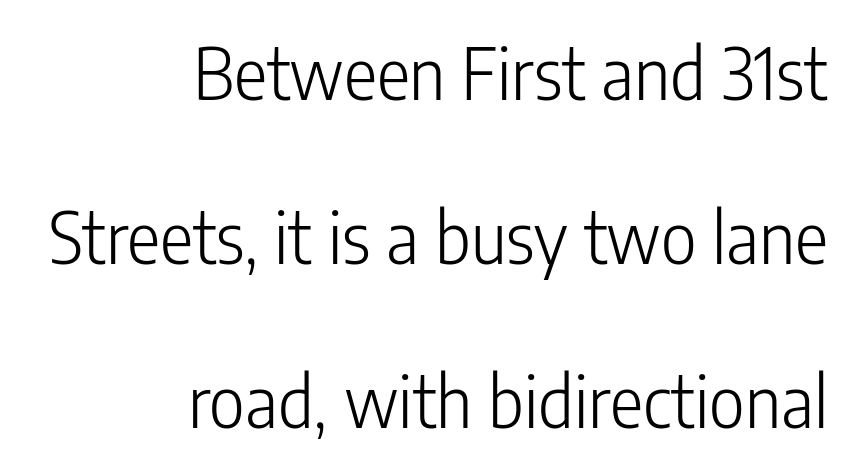
A typesetter would call this leading open, well beyond the default. Each stroke keeps to a modest, everyday thickness or less. Character widths vary here, with narrow letters taking less room than wide ones. Letter spacing: default.
